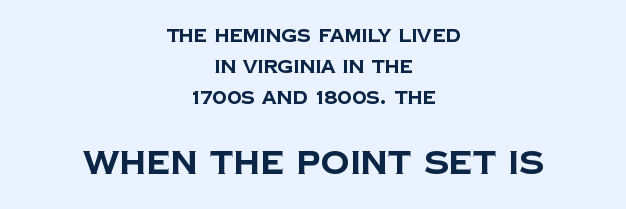
What kind of face is this? One without serifs — a sans. Honestly, the letter spacing is just normal — you wouldn't notice it. Look at the glyph heights: the lower group is clearly the bigger setting. In terms of weight, the rendering is a true, heavy bold.
